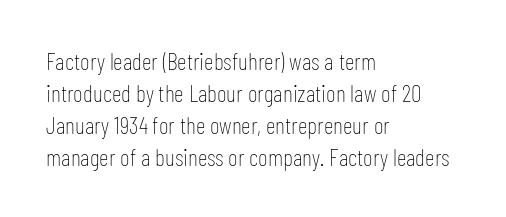
A bare baseline throughout the passage. Does the lettering tilt? It doesn't — this is upright. Leftover space on each line is placed entirely after the last word. Regarding leading, the lines here are spaced in the standard way. Inter-character spacing is left at the font's built-in metrics. Compared with a typical body face, this is equally light or lighter still.
